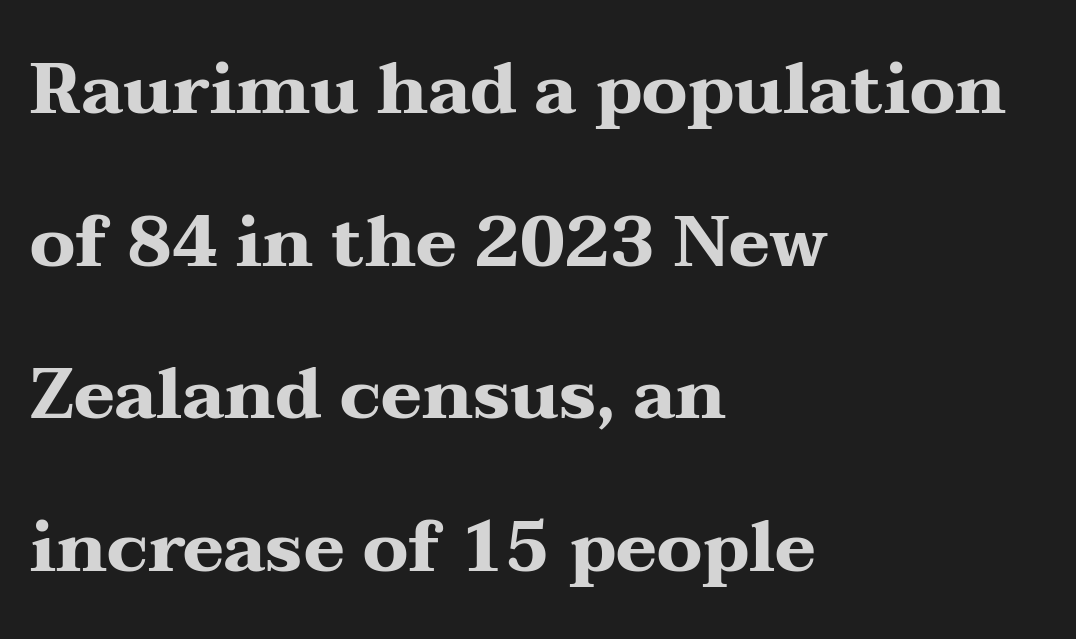
{"serif": "yes", "italic": "no", "bold": "yes", "weight": "heavy", "width": "wide", "stroke_contrast": "medium", "x_height": "medium", "monospaced": "no", "underline": "no", "align": "left", "line_spacing": "loose", "line_spacing_ratio": 2.18, "letter_spacing": "normal", "letter_spacing_em": 0.0, "glyph_px": 70}
